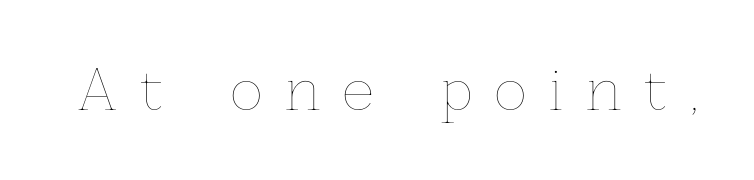
The image shows 55 px thin type, upright; set unusually wide letter spacing (+0.42 em), not underlined; low stroke contrast and a medium x-height.
